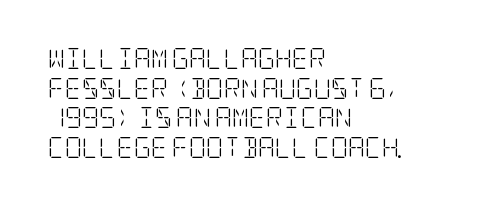
Quick note: underline off. Do the letters lean? They stand straight. The text block is weighted toward the left margin, trailing off unevenly rightward. This rendering leaves character spacing at its baseline value. Vertical spacing — default.
